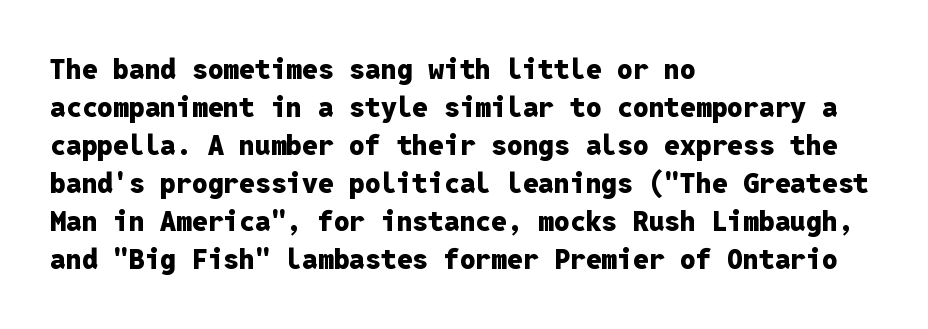
The image shows 28 px heavy sans-serif type, upright, monospaced; set left-aligned, normal line spacing (1.36x), normal letter spacing, not underlined; low stroke contrast and a medium x-height.
